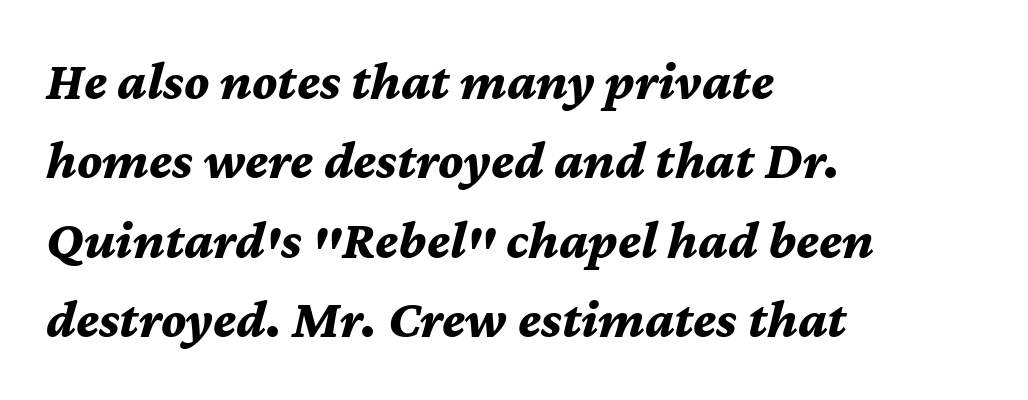
Q: Is the text bold? A: Yes.
Q: Is the text italic (slanted)? A: Yes, it leans right by about 12 degrees.
Q: Is the text underlined? A: No.
Q: How is the paragraph aligned? A: Left-aligned.
Q: Is the spacing between letters normal or unusually wide? A: Normal.
Q: Is the spacing between lines tight, normal or loose? A: Normal.
Q: Width (condensed, normal, or wide)? A: Normal.
Q: Stroke contrast? A: Medium.
Q: x-height? A: Medium.
Q: Monospaced? A: No.
